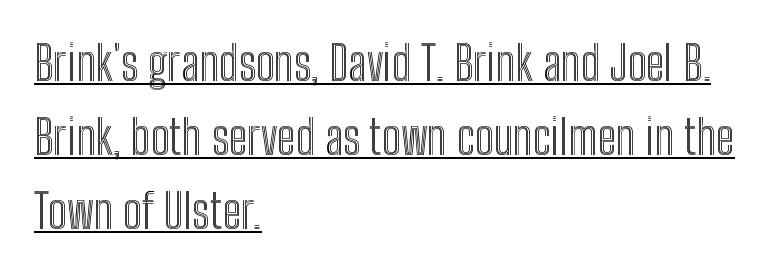
The image shows 47 px condensed type, upright; set left-aligned, normal line spacing (1.57x), normal letter spacing, underlined; a medium x-height.
